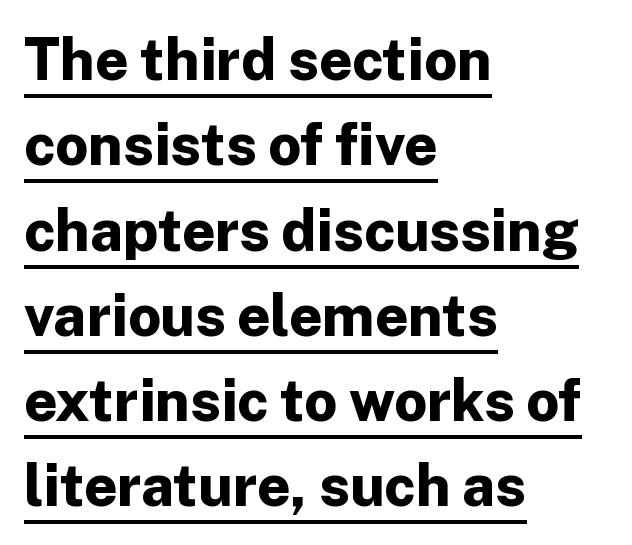
Q: Is the text bold? A: Yes.
Q: Is the text italic (slanted)? A: No, it is upright.
Q: Is the typeface a serif or a sans-serif typeface? A: Sans-serif.
Q: Is the text underlined? A: Yes.
Q: How is the paragraph aligned? A: Left-aligned.
Q: Is the spacing between letters normal or unusually wide? A: Normal.
Q: Is the spacing between lines tight, normal or loose? A: Normal.
Q: Width (condensed, normal, or wide)? A: Normal.
Q: Stroke contrast? A: Low.
Q: x-height? A: Medium.
Q: Monospaced? A: No.
